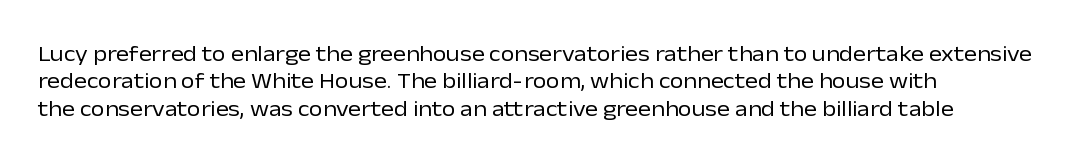
Counters stay open thanks to moderate or lighter strokes. All the whitespace from short lines collects on the right. Normally led — the rows are evenly, conventionally spaced. The glyphs are unaccompanied by any horizontal stroke below them.
